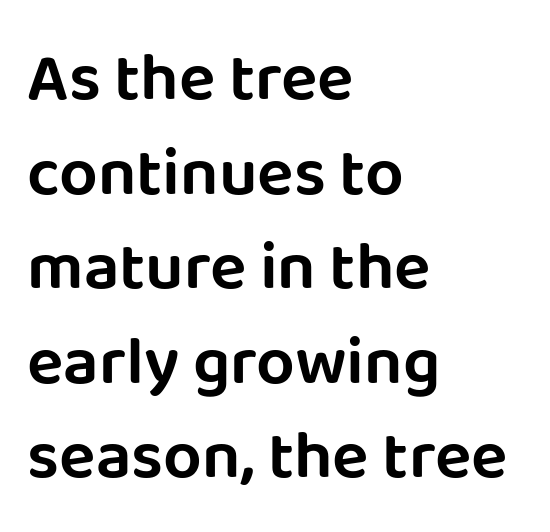
Q: Is the text italic (slanted)? A: No, it is upright.
Q: Is the typeface a serif or a sans-serif typeface? A: Sans-serif.
Q: Is the text underlined? A: No.
Q: How is the paragraph aligned? A: Left-aligned.
Q: Is the spacing between letters normal or unusually wide? A: Normal.
Q: Is the spacing between lines tight, normal or loose? A: Normal.
Q: Width (condensed, normal, or wide)? A: Normal.
Q: Stroke contrast? A: Low.
Q: x-height? A: Large.
Q: Monospaced? A: No.
